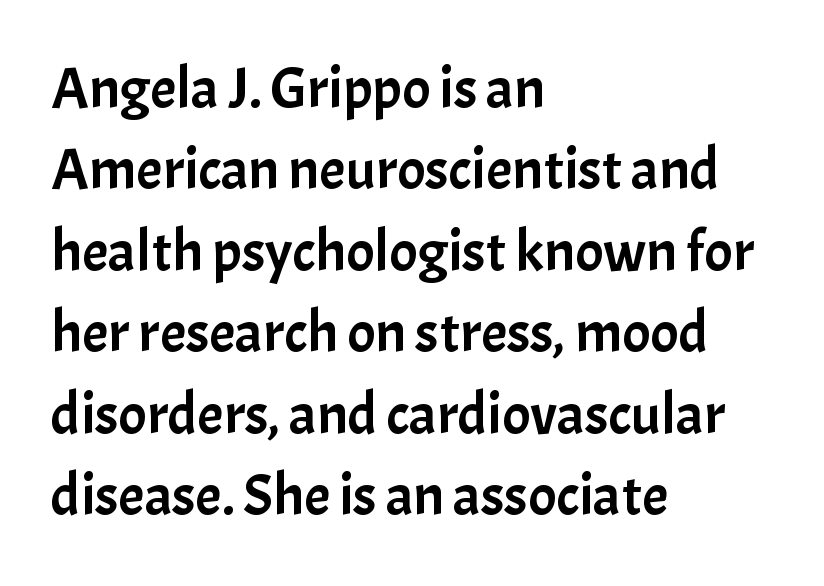
The image shows 59 px sans-serif type, upright; set left-aligned, normal line spacing (1.38x), normal letter spacing, not underlined; low stroke contrast and a medium x-height.
